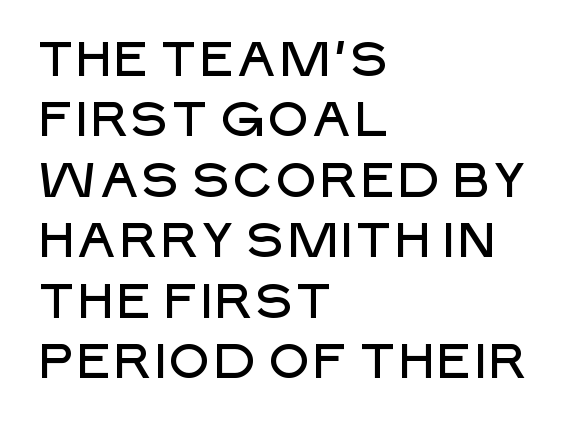
Q: Is the text italic (slanted)? A: No, it is upright.
Q: Is the typeface a serif or a sans-serif typeface? A: Sans-serif.
Q: Is the text underlined? A: No.
Q: How is the paragraph aligned? A: Left-aligned.
Q: Is the spacing between letters normal or unusually wide? A: Normal.
Q: Is the spacing between lines tight, normal or loose? A: Normal.
Q: Width (condensed, normal, or wide)? A: Normal.
Q: Stroke contrast? A: Low.
Q: x-height? A: Large.
Q: Monospaced? A: No.
